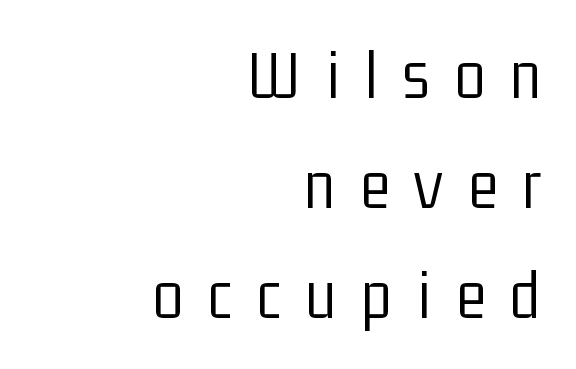
{"serif": "no", "italic": "no", "bold": "no", "weight": "light", "width": "condensed", "stroke_contrast": "low", "x_height": "medium", "monospaced": "no", "underline": "no", "align": "right", "line_spacing": "normal", "line_spacing_ratio": 1.55, "letter_spacing": "wide", "letter_spacing_em": 0.35, "glyph_px": 71}
